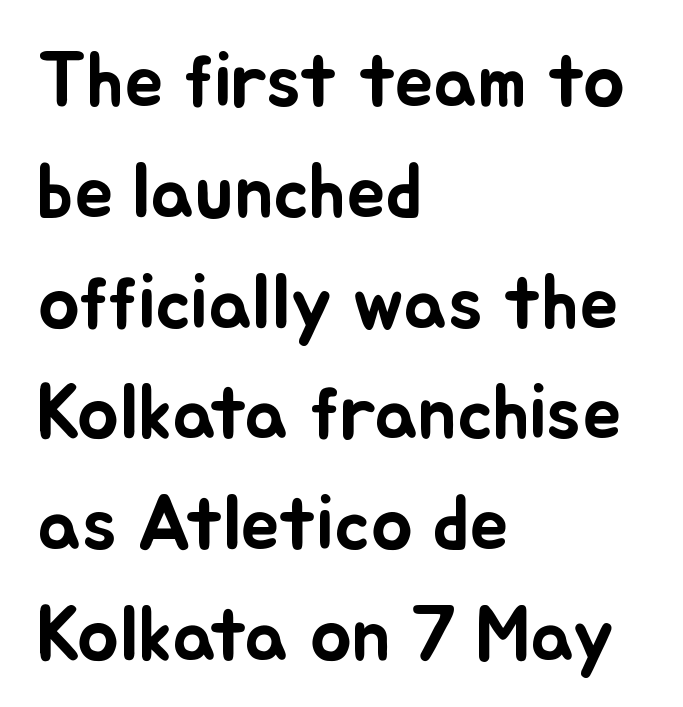
The rag falls on the right side of this text block. This sample has the flowing, uneven cadence of proportional lettering. These lines were composed using upright roman letters. Anything drawn beneath the words? Only blank space. Leading: standard. Here the glyphs are tracked normally, forming tight word shapes.
